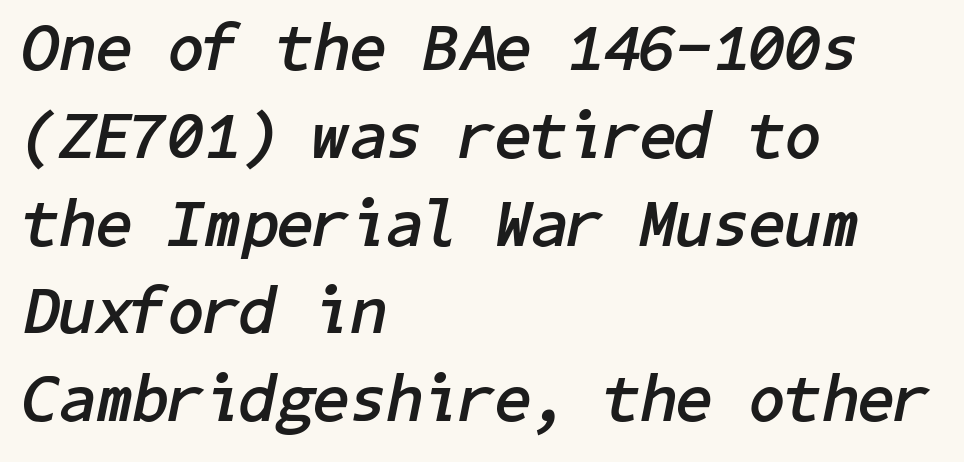
Q: Is the text bold? A: Yes.
Q: Is the text italic (slanted)? A: Yes, it leans right by about 11 degrees.
Q: Is the text underlined? A: No.
Q: How is the paragraph aligned? A: Left-aligned.
Q: Is the spacing between letters normal or unusually wide? A: Normal.
Q: Is the spacing between lines tight, normal or loose? A: Normal.
Q: Width (condensed, normal, or wide)? A: Normal.
Q: Stroke contrast? A: Low.
Q: x-height? A: Medium.
